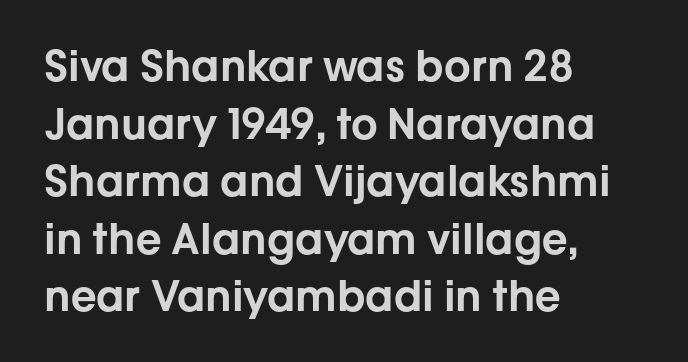
{"serif": "no", "italic": "no", "width": "normal", "stroke_contrast": "low", "x_height": "medium", "monospaced": "no", "underline": "no", "align": "left", "line_spacing": "normal", "line_spacing_ratio": 1.37, "letter_spacing": "normal", "letter_spacing_em": 0.0, "glyph_px": 42}
